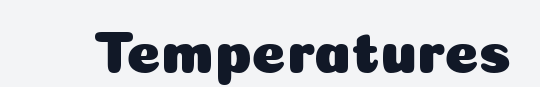
The horizontal fit of the characters is conventional and even. The face used here is proportionally spaced, like ordinary book or web type. To sum up the face: it is a sans, with no serifs. This is roman type, the default non-slanted kind. The area under the type is left untouched.
